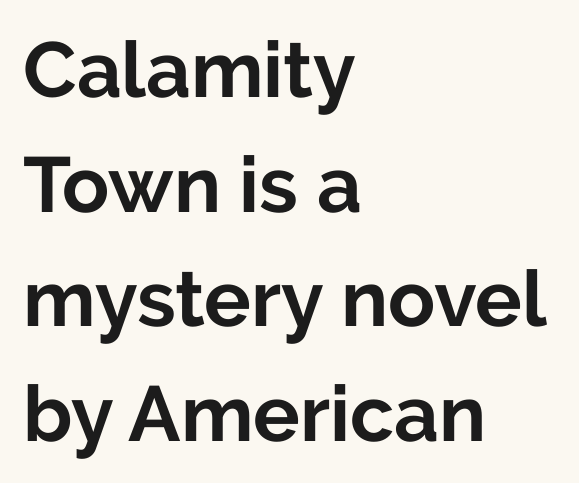
The image shows 78 px bold sans-serif type, upright; set left-aligned, normal line spacing (1.47x), normal letter spacing, not underlined; low stroke contrast and a medium x-height.
